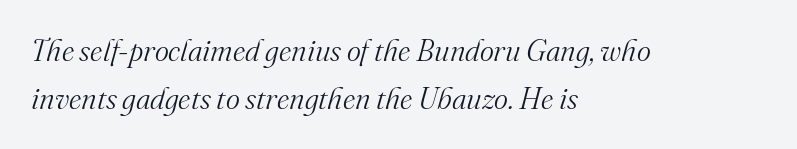
The line texture is even and compact thanks to regular tracking. Each letter keeps its own natural width here, so spacing adapts to shape. The passage shown leans; its letterforms are oblique. A quiet, ordinary-to-light weight characterises the typeface. The strip under each line holds only bare page.
